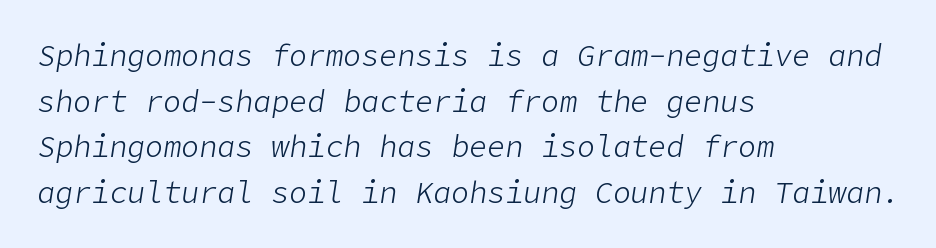
{"italic": "yes", "lean": "right", "slant_degrees": 9, "bold": "no", "weight": "light", "width": "normal", "stroke_contrast": "low", "x_height": "medium", "underline": "no", "align": "left", "line_spacing": "normal", "line_spacing_ratio": 1.52, "letter_spacing": "normal", "letter_spacing_em": 0.0, "glyph_px": 30}
